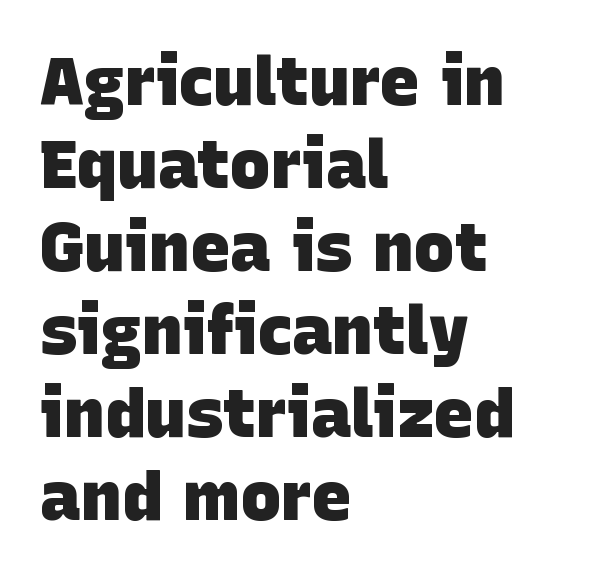
No extra tracking has been applied to these lines. Horizontally, the lines are justified to the leading edge only. The type family on display is of the sans-serif kind. Emphasis by weight is at full strength: bold. Looks like regular typesetting: each glyph gets only the width it needs. Just letters on the line, the space beneath them empty.
